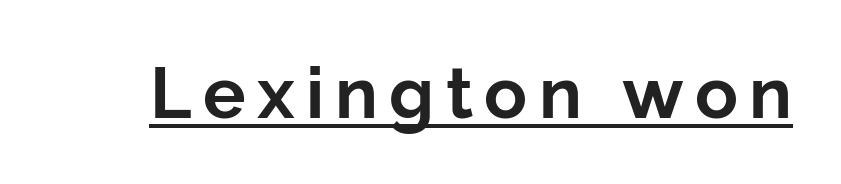
The image shows 71 px sans-serif type, upright; set underlined; low stroke contrast and a medium x-height.
